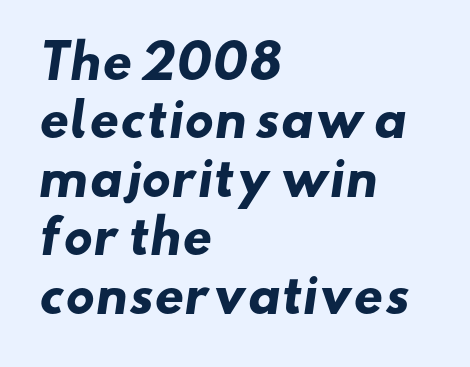
Q: Is the text bold? A: Yes.
Q: Is the typeface a serif or a sans-serif typeface? A: Sans-serif.
Q: Is the text underlined? A: No.
Q: How is the paragraph aligned? A: Left-aligned.
Q: Is the spacing between letters normal or unusually wide? A: Normal.
Q: Is the spacing between lines tight, normal or loose? A: Normal.
Q: Width (condensed, normal, or wide)? A: Wide.
Q: Stroke contrast? A: Low.
Q: x-height? A: Small.
Q: Monospaced? A: No.
